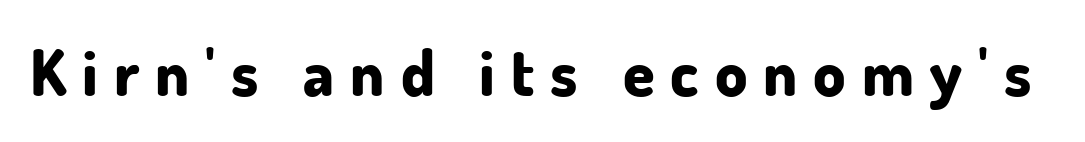
{"serif": "no", "italic": "no", "bold": "yes", "weight": "bold", "width": "normal", "stroke_contrast": "low", "x_height": "small", "monospaced": "no", "underline": "no", "letter_spacing": "wide", "letter_spacing_em": 0.25, "glyph_px": 64}
